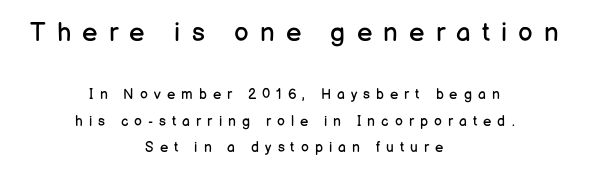
{"italic": "no", "bold": "no", "underline": "no", "align": "center", "line_spacing_ratio": 1.87, "letter_spacing": "wide", "letter_spacing_em": 0.43, "larger_block": "first", "size_ratio": 1.86, "glyph_px": 26}
